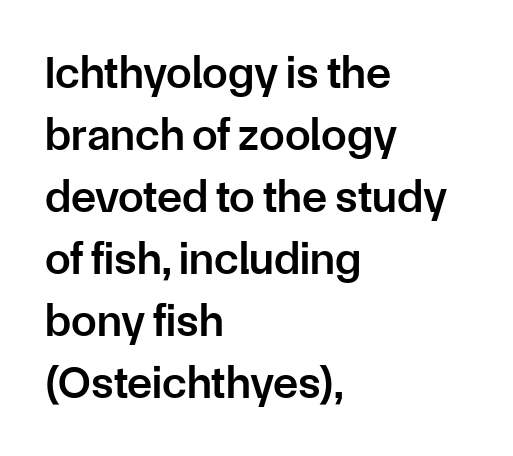
The image shows 46 px semibold sans-serif type, upright; set left-aligned, normal line spacing (1.35x), normal letter spacing, not underlined; low stroke contrast and a medium x-height.
